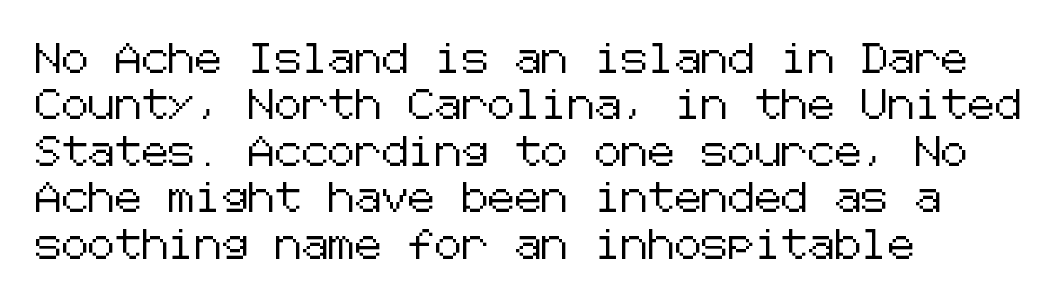
The rendering keeps characters at their native spacing. Reading down the block, your eye returns to a fixed left position each line. Characters remain perfectly vertical along every line. In terms of letterform style, serifs are entirely absent. Successive baselines arrive at the customary interval.
